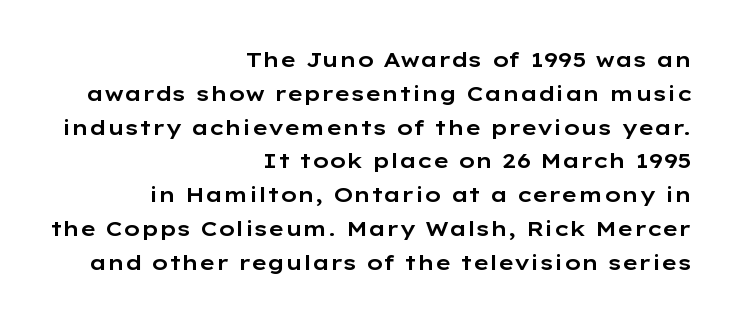
Q: Is the text italic (slanted)? A: No, it is upright.
Q: Is the text underlined? A: No.
Q: How is the paragraph aligned? A: Right-aligned.
Q: Is the spacing between letters normal or unusually wide? A: Normal.
Q: Is the spacing between lines tight, normal or loose? A: Normal.
